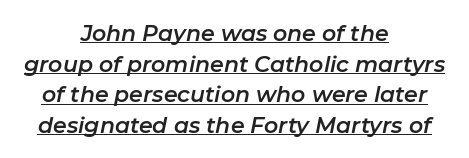
The leading is moderate, giving the passage an even texture. The lettering tilts uniformly, giving the passage an italic look. Every row of glyphs is offset so its center matches the block's center. Nobody touched the tracking dial on this one. Glance below the letters and you will spot a drawn line.
